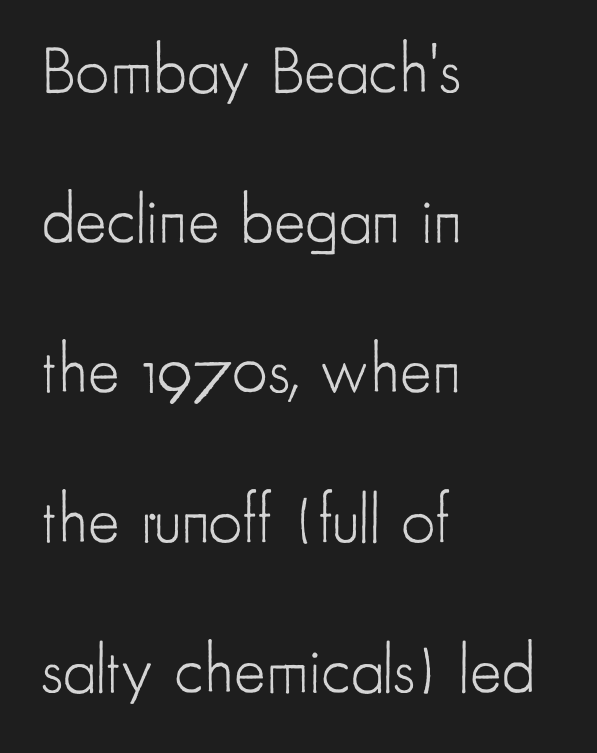
The image shows 67 px light, condensed sans-serif type, upright; set left-aligned, loose line spacing (2.24x), normal letter spacing, not underlined; low stroke contrast and a small x-height.
